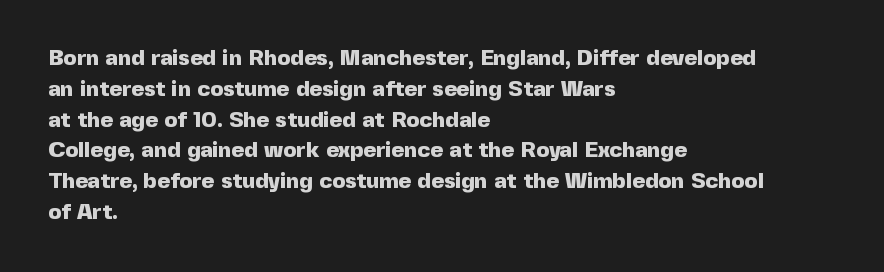
No italicization has been applied; the sample stays upright. The line-height multiplier appears to be the usual default. The face used here has the dense, thick strokes of a bold. Clear beneath every line of the passage. Each word holds together tightly as a unit, with standard inter-letter gaps. The typesetter chose a ragged-right arrangement here.
